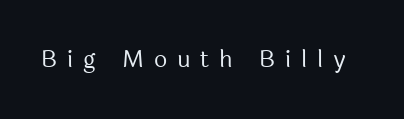
Each word looks stretched out because of the extra space between its letters. The lettering holds an erect, upright posture throughout. The typeface has the unassuming heft of standard copy or less. Honestly, there is no underline to notice here at all.
